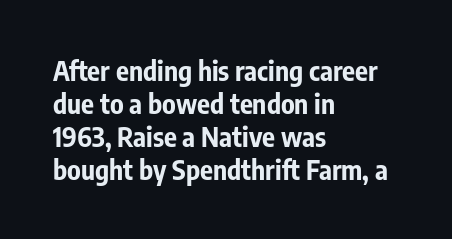
Words float on clear page, feet unadorned. Does the lettering tilt? It doesn't — this is upright. Visually the block forms a straight wall on the left and a jagged coastline on the right. These words are printed bold, with thick strokes throughout. Characters follow at the spacing the type designer built in.
